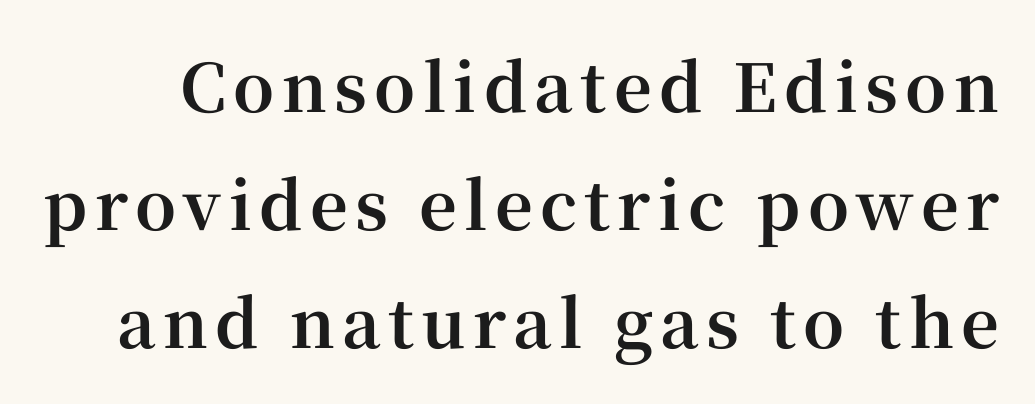
{"serif": "yes", "italic": "no", "bold": "yes", "weight": "bold", "width": "normal", "stroke_contrast": "high", "x_height": "medium", "monospaced": "no", "underline": "no", "line_spacing_ratio": 1.79, "glyph_px": 66}
